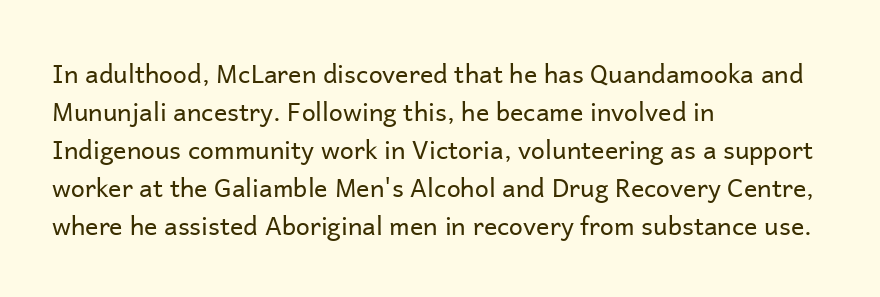
The image shows 25 px text type, upright; set left-aligned, normal line spacing (1.52x), normal letter spacing, not underlined.
